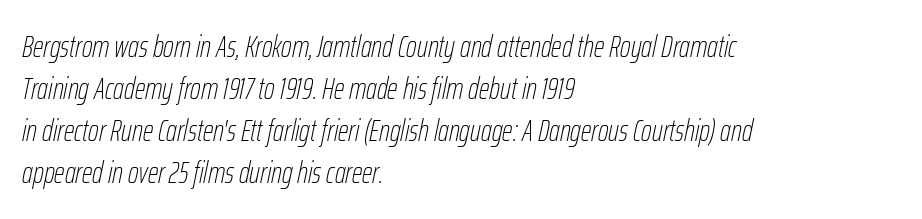
The image shows 30 px thin, condensed type, italic (leaning right); set left-aligned, normal line spacing (1.4x), normal letter spacing, not underlined; low stroke contrast and a medium x-height.
